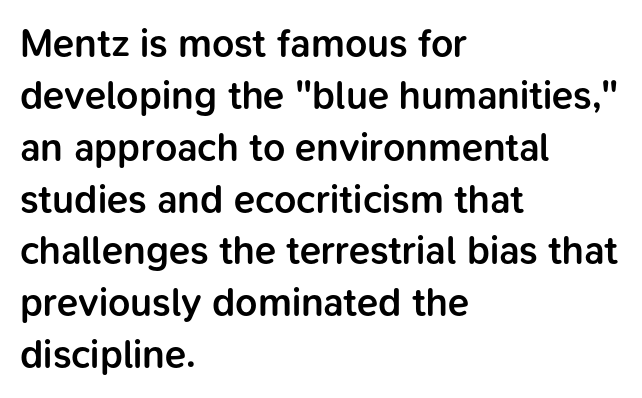
In terms of letterform style, serifs are entirely absent. The rendering keeps characters at their native spacing. Whoever set this chose a conventional vertical rhythm. Horizontal alignment here is leftward, the default for most running prose.
